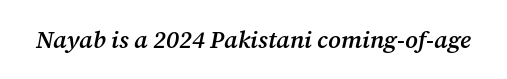
{"italic": "yes", "lean": "right", "slant_degrees": 12, "bold": "semi", "underline": "no", "letter_spacing": "normal", "letter_spacing_em": 0.0, "glyph_px": 24}
